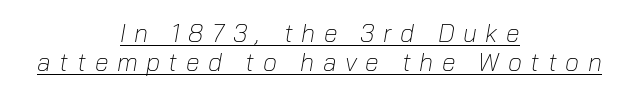
{"italic": "yes", "lean": "right", "slant_degrees": 10, "bold": "no", "underline": "yes", "align": "center", "line_spacing_ratio": 1.17, "letter_spacing": "wide", "letter_spacing_em": 0.34, "glyph_px": 25}
